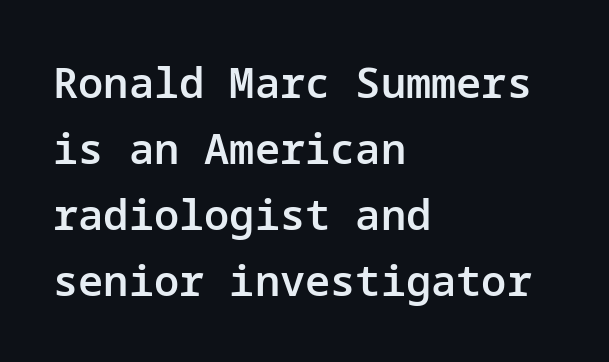
{"serif": "no", "italic": "no", "bold": "semi", "weight": "semibold", "width": "normal", "stroke_contrast": "low", "x_height": "medium", "underline": "no", "align": "left", "line_spacing": "normal", "line_spacing_ratio": 1.57, "letter_spacing": "normal", "letter_spacing_em": 0.0, "glyph_px": 42}
